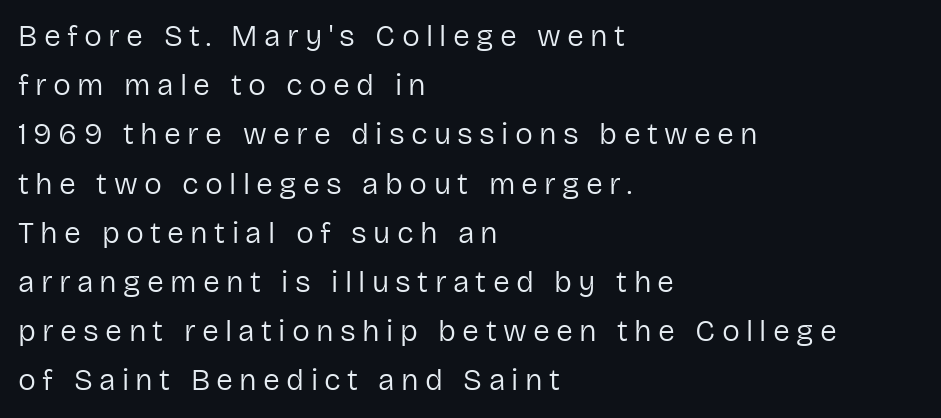
Q: Is the text bold? A: No.
Q: Is the text italic (slanted)? A: No, it is upright.
Q: Is the typeface a serif or a sans-serif typeface? A: Sans-serif.
Q: Is the text underlined? A: No.
Q: How is the paragraph aligned? A: Left-aligned.
Q: Is the spacing between letters normal or unusually wide? A: Unusually wide.
Q: Is the spacing between lines tight, normal or loose? A: Normal.
Q: Width (condensed, normal, or wide)? A: Normal.
Q: Stroke contrast? A: Low.
Q: x-height? A: Medium.
Q: Monospaced? A: No.
